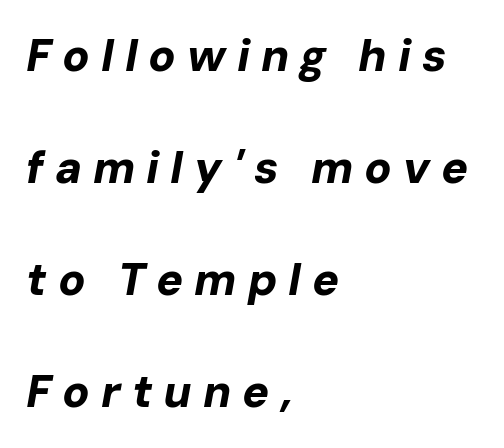
The image shows 45 px bold type, italic (leaning right); set left-aligned, loose line spacing (2.49x), unusually wide letter spacing (+0.24 em), not underlined; low stroke contrast and a medium x-height.
